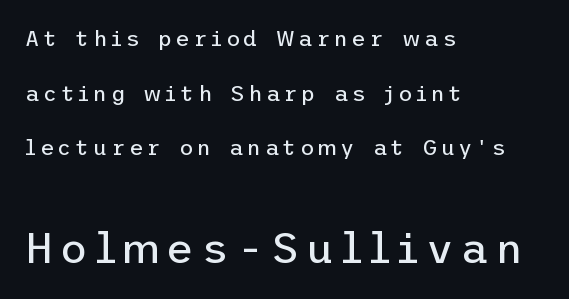
The image shows 43 px regular-weight sans-serif type, upright; set left-aligned, loose line spacing (2.48x), not underlined; the second (bottom) block is 1.95x larger; low stroke contrast and a medium x-height.
